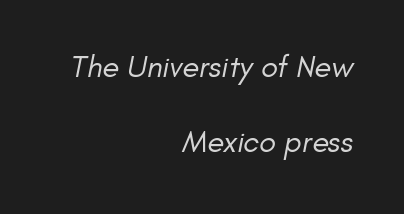
{"serif": "no", "bold": "no", "weight": "regular", "width": "normal", "stroke_contrast": "low", "x_height": "small", "monospaced": "no", "underline": "no", "align": "right", "line_spacing": "loose", "line_spacing_ratio": 2.42, "letter_spacing": "normal", "letter_spacing_em": 0.0, "glyph_px": 31}
